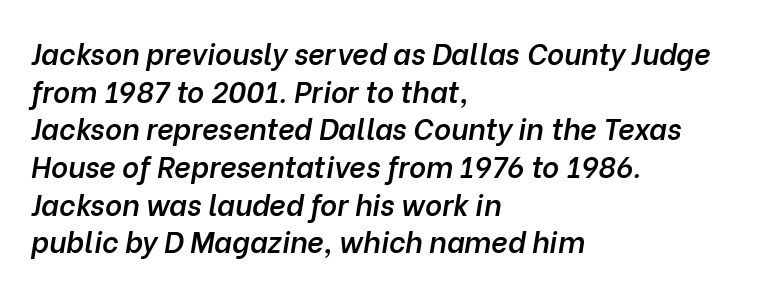
Q: Is the text bold? A: Semi-bold.
Q: Is the text italic (slanted)? A: Yes, it leans right by about 10 degrees.
Q: Is the text underlined? A: No.
Q: How is the paragraph aligned? A: Left-aligned.
Q: Is the spacing between letters normal or unusually wide? A: Normal.
Q: Is the spacing between lines tight, normal or loose? A: Normal.
Q: Width (condensed, normal, or wide)? A: Normal.
Q: Stroke contrast? A: Low.
Q: x-height? A: Medium.
Q: Monospaced? A: No.
